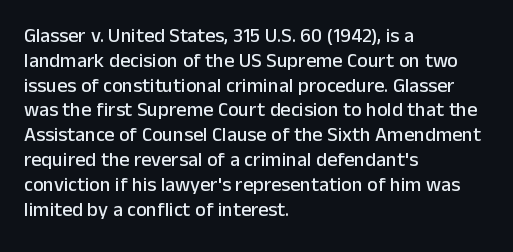
Q: Is the text italic (slanted)? A: No, it is upright.
Q: Is the text underlined? A: No.
Q: How is the paragraph aligned? A: Left-aligned.
Q: Is the spacing between letters normal or unusually wide? A: Normal.
